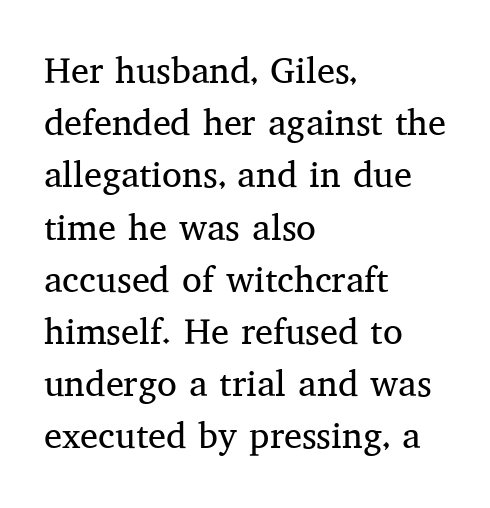
Plain, unruled lines of type. The rows are spaced the way most documents space them. Notice how the passage keeps a crisp vertical edge on the left only. The font sits on the lighter half of the weight spectrum, regular included. Designer's note — italics off, roman on. This sample has the flowing, uneven cadence of proportional lettering.
